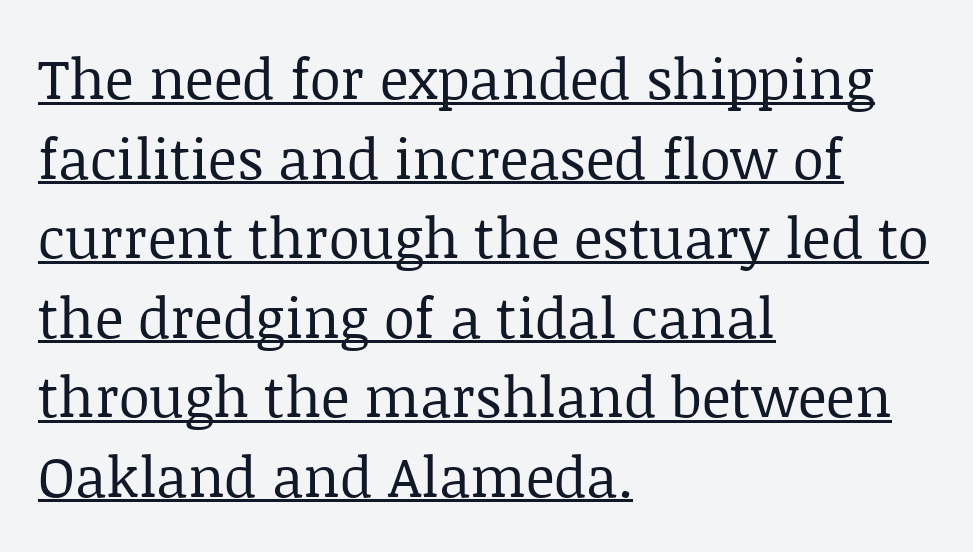
Compared with typical body copy, the letter spacing here is the same. In terms of letterform style, serifs are clearly present. The words here are underlined. In terms of posture, this sample is upright.
